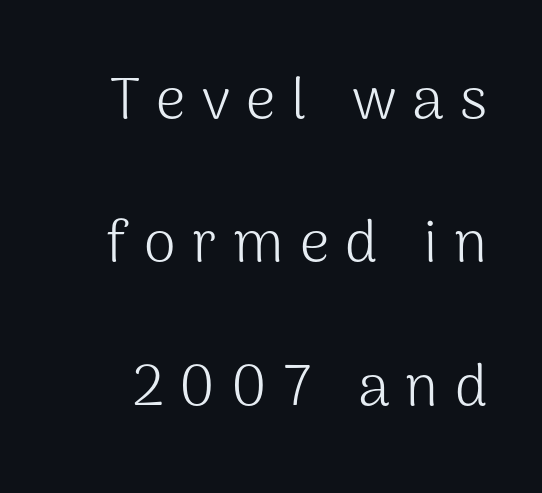
The image shows 58 px light sans-serif type, upright; set loose line spacing (2.47x), unusually wide letter spacing (+0.28 em), not underlined; medium stroke contrast and a medium x-height.
